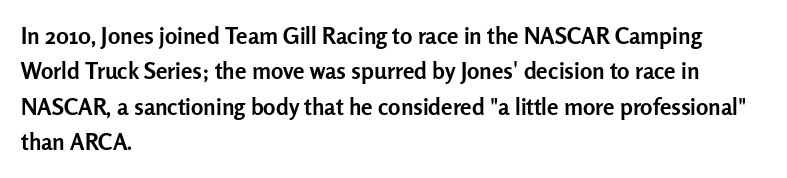
Q: Is the text bold? A: Yes.
Q: Is the text italic (slanted)? A: No, it is upright.
Q: Is the text underlined? A: No.
Q: How is the paragraph aligned? A: Left-aligned.
Q: Is the spacing between letters normal or unusually wide? A: Normal.
Q: Is the spacing between lines tight, normal or loose? A: Normal.
